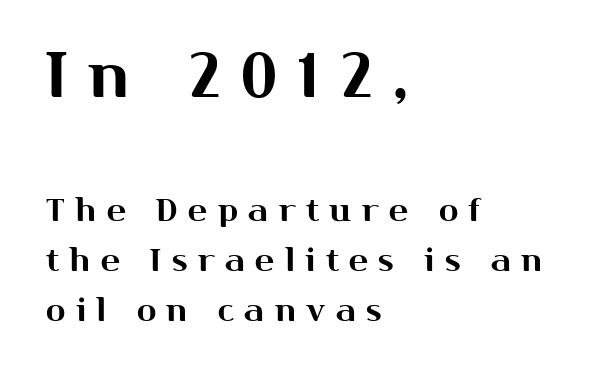
Has an underline been added? It has not. Typeset ragged right — the left edge is the straight one. The specimen reads as upright at a glance. Serifs: no, the terminals of the letterforms are clean. The earlier block is typeset at a bigger size than the later block.
